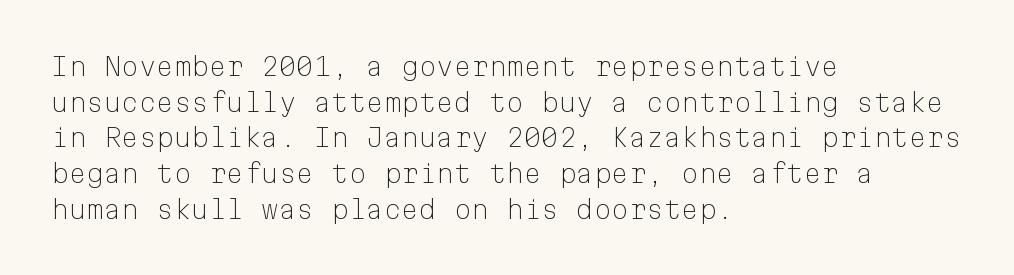
The image shows 25 px text type, upright; set left-aligned, normal line spacing (1.43x), normal letter spacing, not underlined.
